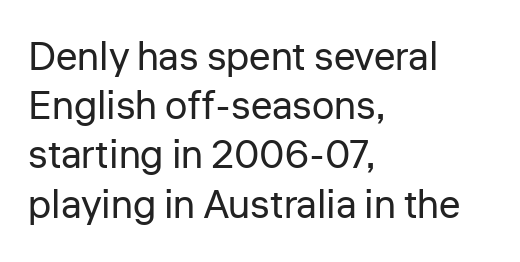
{"serif": "no", "italic": "no", "bold": "no", "weight": "regular", "width": "normal", "stroke_contrast": "low", "x_height": "medium", "monospaced": "no", "underline": "no", "align": "left", "line_spacing_ratio": 1.23, "letter_spacing": "normal", "letter_spacing_em": 0.0, "glyph_px": 40}
